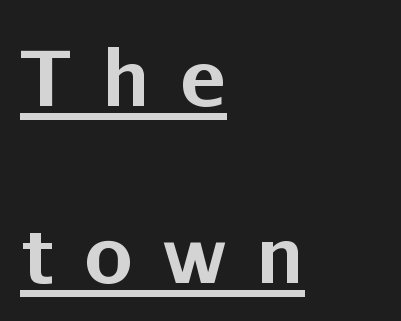
Q: Is the text bold? A: Yes.
Q: Is the text italic (slanted)? A: No, it is upright.
Q: Is the typeface a serif or a sans-serif typeface? A: Sans-serif.
Q: Is the text underlined? A: Yes.
Q: How is the paragraph aligned? A: Left-aligned.
Q: Is the spacing between letters normal or unusually wide? A: Unusually wide.
Q: Is the spacing between lines tight, normal or loose? A: Loose.
Q: Width (condensed, normal, or wide)? A: Normal.
Q: Stroke contrast? A: Low.
Q: x-height? A: Medium.
Q: Monospaced? A: No.
